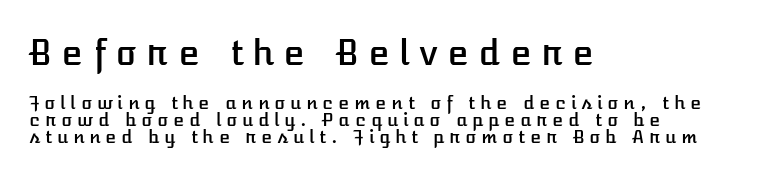
{"italic": "no", "width": "normal", "stroke_contrast": "low", "x_height": "medium", "monospaced": "no", "underline": "no", "align": "left", "line_spacing": "tight", "line_spacing_ratio": 0.95, "letter_spacing": "wide", "letter_spacing_em": 0.27, "larger_block": "first", "size_ratio": 1.94, "glyph_px": 35}
